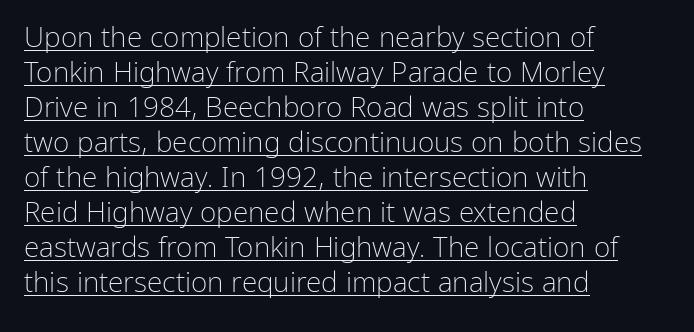
Inter-character spacing is left at the font's built-in metrics. Each letter keeps its own natural width here, so spacing adapts to shape. The typesetter chose a ragged-right arrangement here. Is there much room between lines? A standard amount, neither cramped nor airy.
